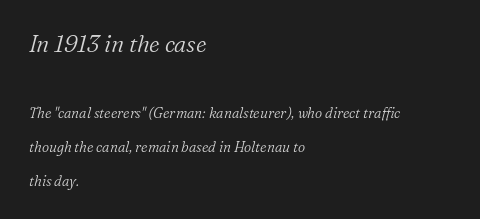
Q: Is the text bold? A: No.
Q: Is the text italic (slanted)? A: Yes, it leans right by about 16 degrees.
Q: Is the text underlined? A: No.
Q: How is the paragraph aligned? A: Left-aligned.
Q: Is the spacing between letters normal or unusually wide? A: Normal.
Q: Is the spacing between lines tight, normal or loose? A: Loose.
Q: Which block of text is set in a larger size, the first (top) or the second (bottom)? A: The first (top) one.
